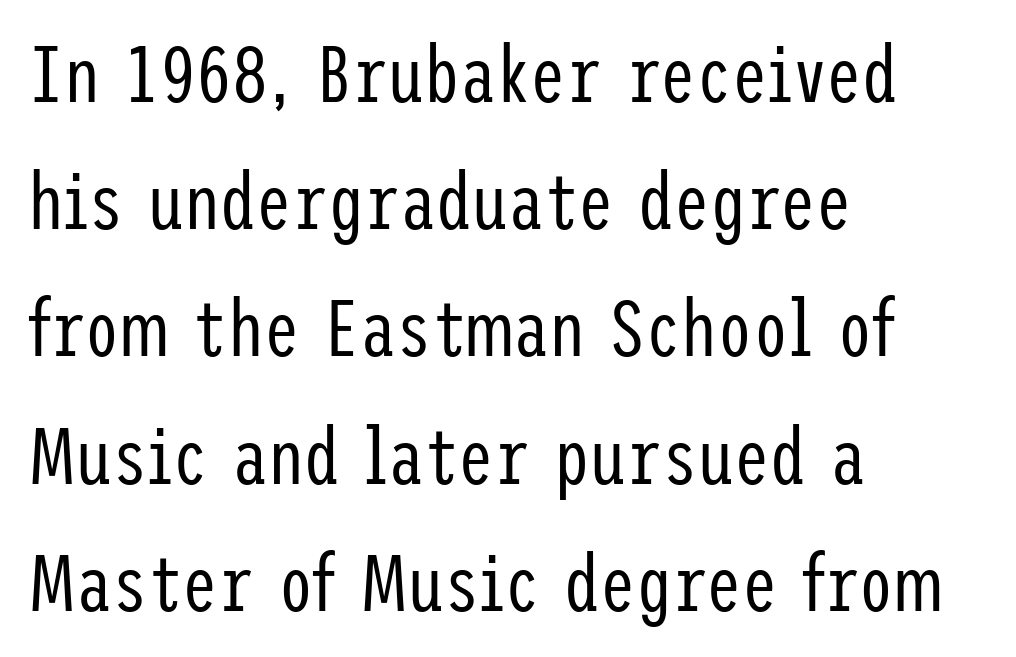
The image shows 80 px regular-weight, condensed sans-serif type, upright; set left-aligned, normal line spacing (1.59x), normal letter spacing, not underlined; low stroke contrast and a medium x-height.
